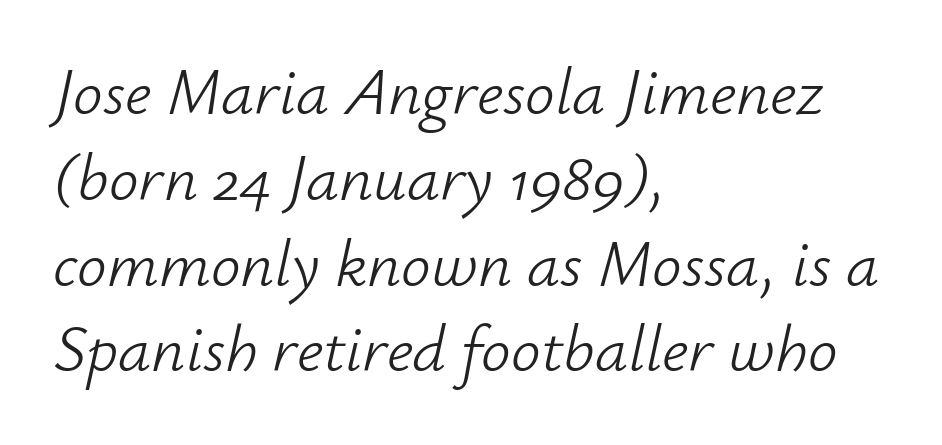
The typeface has the unassuming heft of standard copy or less. Letters rest on an invisible, unmarked baseline. Character widths vary here, with narrow letters taking less room than wide ones. The tracking reads as untouched default to a designer's eye.
